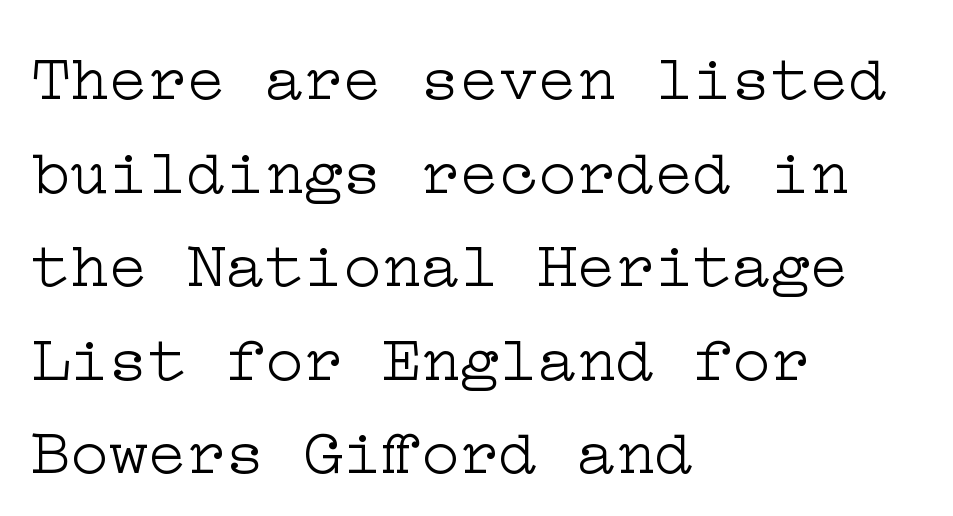
Q: Is the text bold? A: No.
Q: Is the text italic (slanted)? A: No, it is upright.
Q: Is the typeface a serif or a sans-serif typeface? A: Serif.
Q: Is the text underlined? A: No.
Q: How is the paragraph aligned? A: Left-aligned.
Q: Is the spacing between letters normal or unusually wide? A: Normal.
Q: Is the spacing between lines tight, normal or loose? A: Normal.
Q: Width (condensed, normal, or wide)? A: Wide.
Q: Stroke contrast? A: Low.
Q: x-height? A: Medium.
